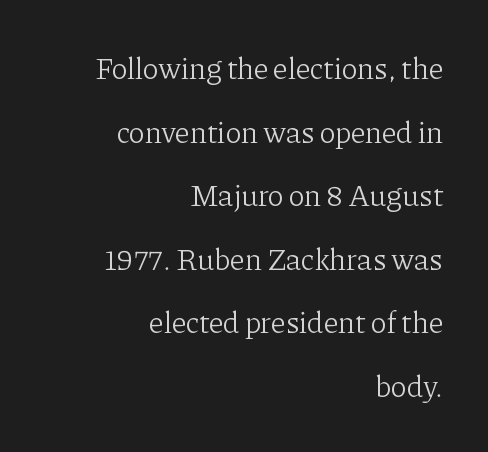
The image shows 30 px light serif type, upright; set right-aligned, loose line spacing (2.12x), normal letter spacing, not underlined; low stroke contrast and a medium x-height.
